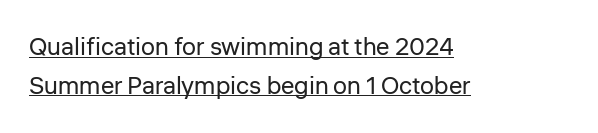
The image shows 25 px text type, upright; set left-aligned, normal line spacing (1.55x), normal letter spacing, underlined.
